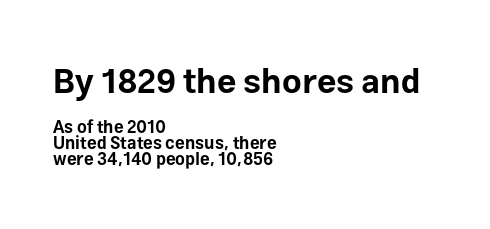
{"serif": "no", "italic": "no", "bold": "yes", "weight": "bold", "width": "normal", "stroke_contrast": "low", "x_height": "medium", "monospaced": "no", "underline": "no", "align": "left", "line_spacing": "tight", "line_spacing_ratio": 0.96, "letter_spacing": "normal", "letter_spacing_em": 0.0, "larger_block": "first", "size_ratio": 2.0, "glyph_px": 34}
